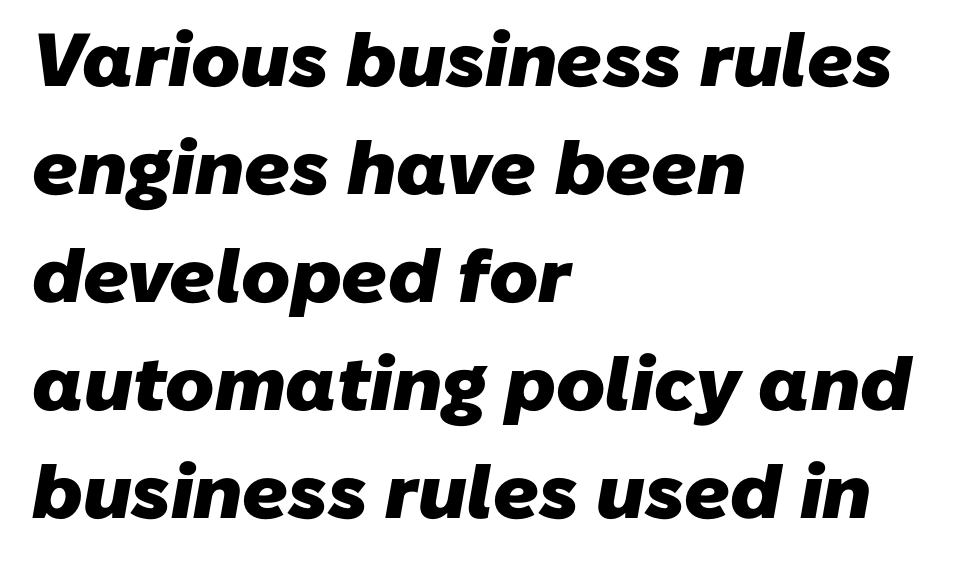
The image shows 75 px heavy sans-serif type; set left-aligned, normal line spacing (1.44x), normal letter spacing, not underlined; low stroke contrast and a medium x-height.
